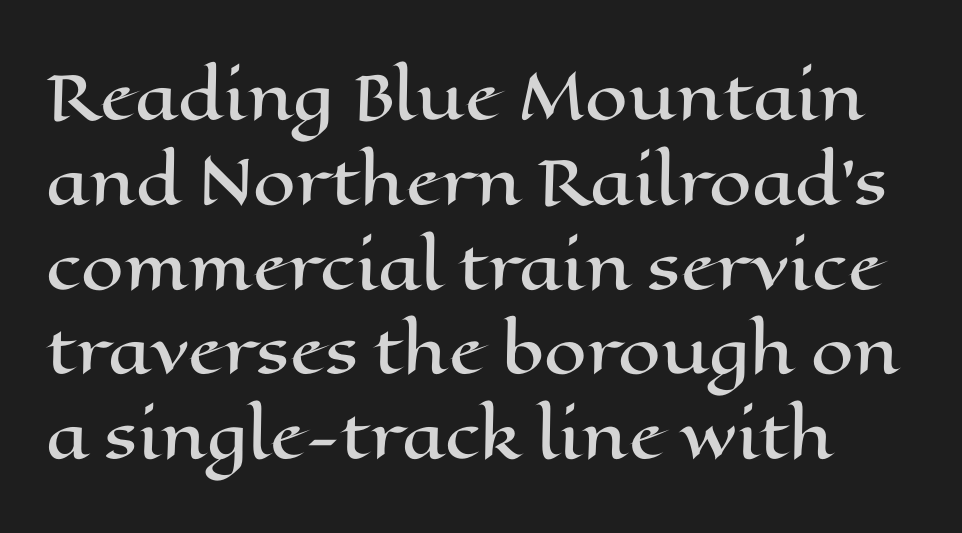
The image shows 61 px wide type, upright; set normal line spacing (1.39x), normal letter spacing, not underlined; high stroke contrast and a medium x-height.
